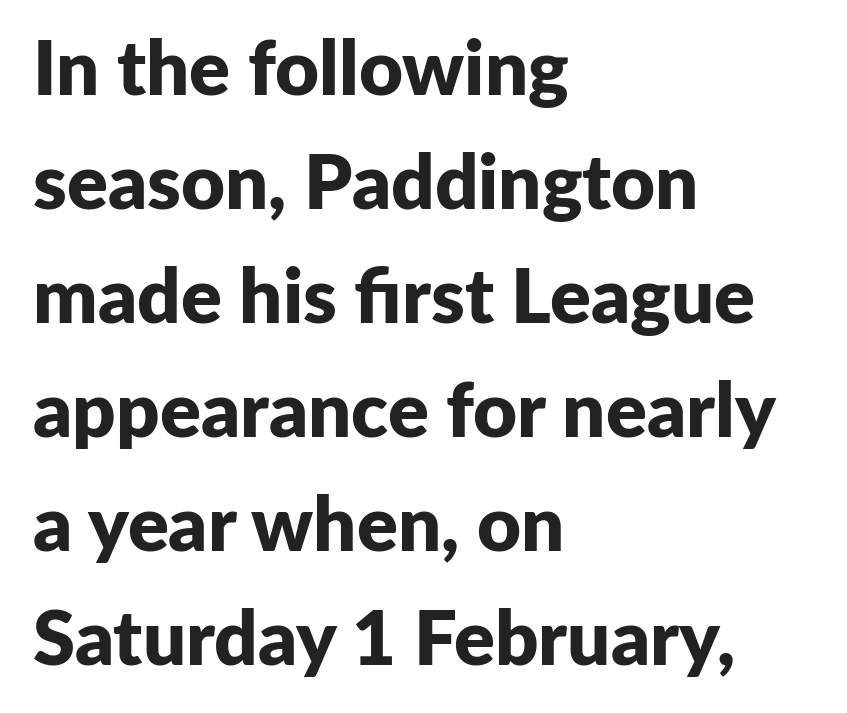
Is this a fixed-width face? No — the glyphs have proportional, varying widths. No extra tracking has been applied to these lines. Pretty heavy lettering here — definitely bold. Interline gaps are of average width in this sample. A clean baseline with only descenders dipping below it.
